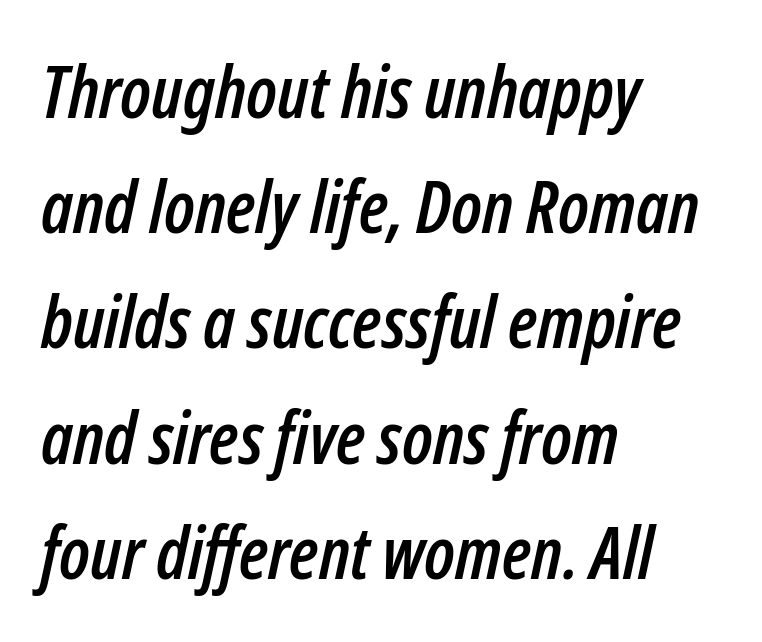
{"italic": "yes", "lean": "right", "slant_degrees": 12, "width": "condensed", "stroke_contrast": "low", "x_height": "medium", "monospaced": "no", "underline": "no", "align": "left", "line_spacing": "normal", "line_spacing_ratio": 1.6, "letter_spacing": "normal", "letter_spacing_em": 0.0, "glyph_px": 72}
